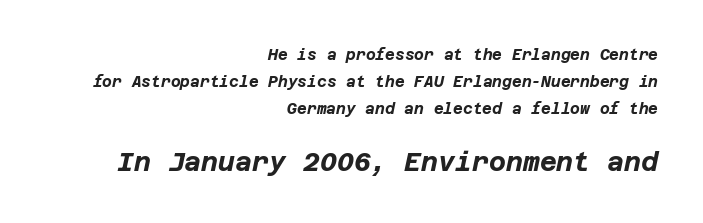
The image shows 26 px bold type, italic (leaning right); set right-aligned, line spacing 1.79x, normal letter spacing, not underlined; the second (bottom) block is 1.73x larger.
